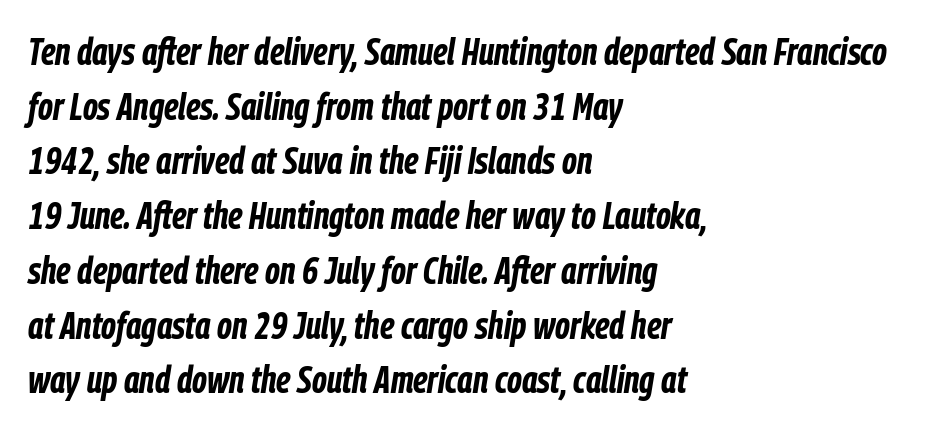
Quick note: italic. Horizontally, the lines are justified to the leading edge only. Students, note that the glyphs here touch the page at normal intervals. The letters are bold, with thick, heavy strokes.
